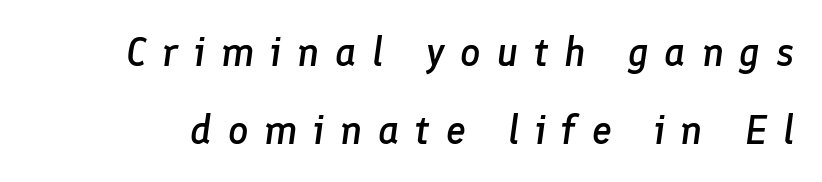
Horizontal bands of white between lines are thick stripes. Spacing verdict: proportional, widths tailored to each character. The passage shown is semibold, sitting just below true bold. Clear beneath every line of the passage.
